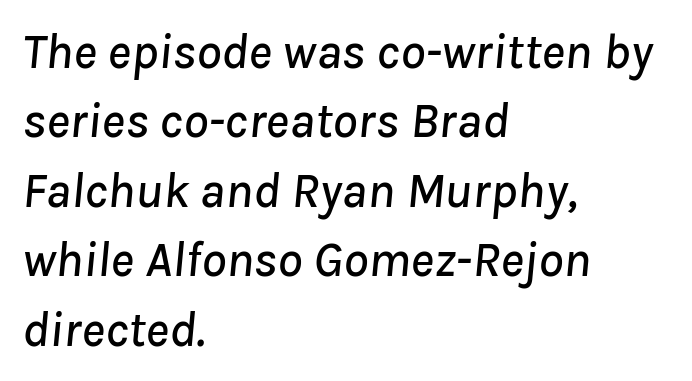
Has an underline been added? It has not. The whole block is typeset with a tilt. Do the characters align in a grid? No, the font is proportional. The rag falls on the right side of this text block. Observe the ordinary spacing: letters are neighbours, not strangers.
